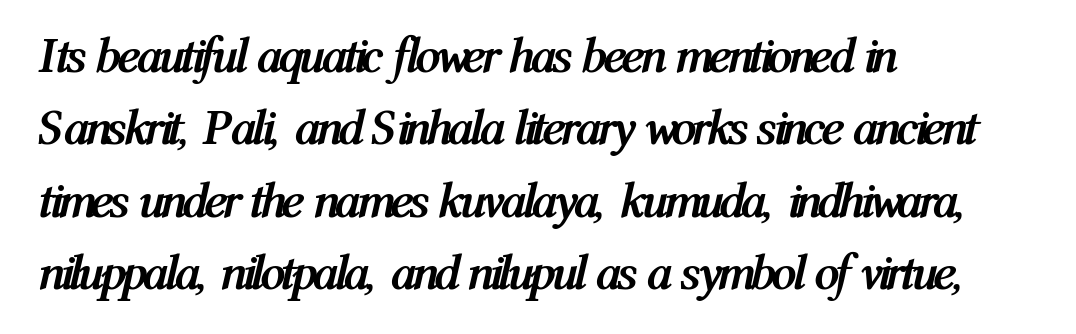
The image shows 50 px semibold, condensed type, italic (leaning right); set left-aligned, normal line spacing (1.45x), normal letter spacing, not underlined; medium stroke contrast and a medium x-height.
